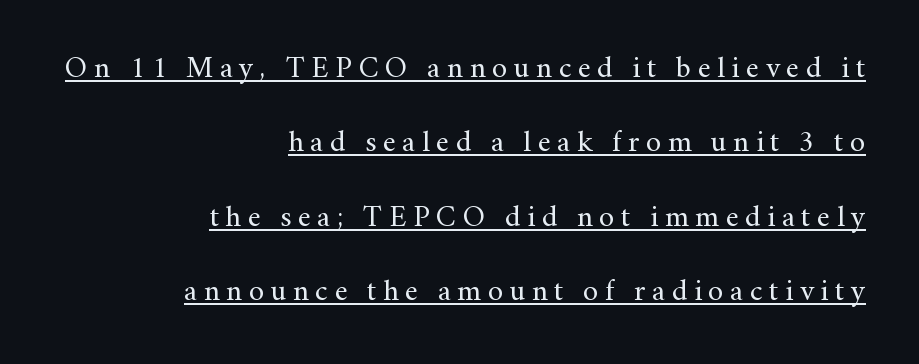
The image shows 30 px regular-weight serif type, upright; set right-aligned, loose line spacing (2.48x), unusually wide letter spacing (+0.22 em), underlined; medium stroke contrast and a small x-height.
